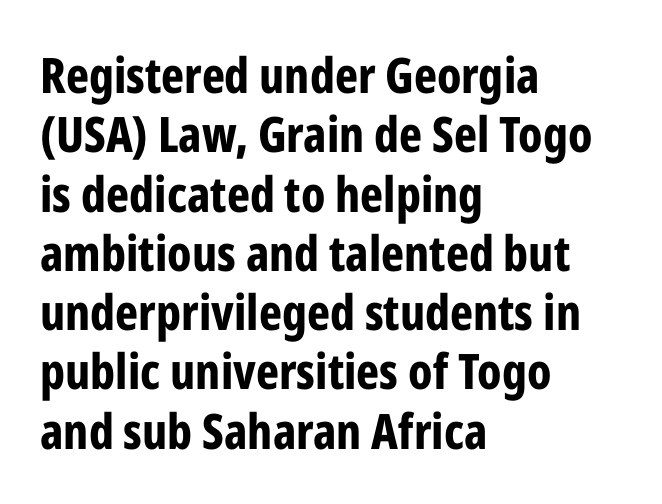
{"serif": "no", "italic": "no", "bold": "yes", "weight": "bold", "width": "condensed", "stroke_contrast": "low", "x_height": "medium", "monospaced": "no", "underline": "no", "align": "left", "line_spacing_ratio": 1.21, "letter_spacing": "normal", "letter_spacing_em": 0.0, "glyph_px": 49}
